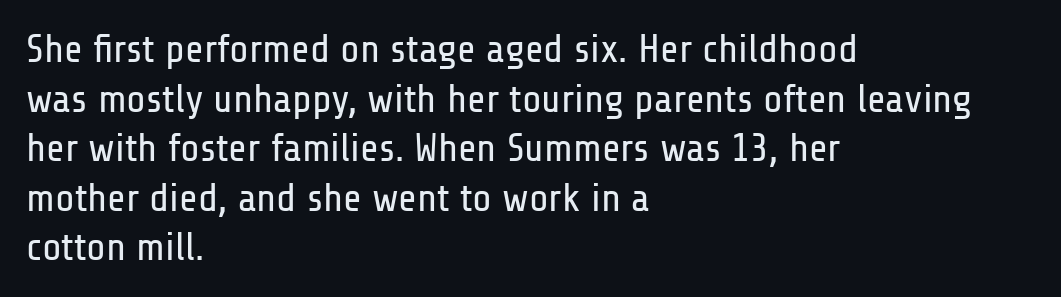
The letterforms sit at book weight or below. One-word summary of the alignment: left. In terms of posture, this sample is upright. Letter spacing: default. Only glyphs here, with clear space below each row. Type style note: lacks serifs.
